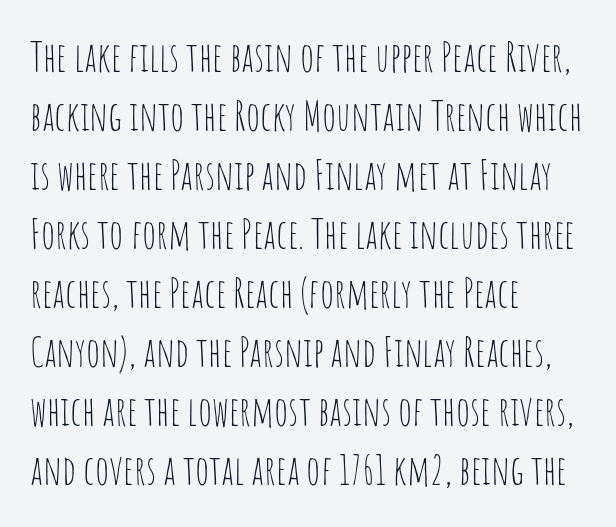
Q: Is the text bold? A: No.
Q: Is the text italic (slanted)? A: No, it is upright.
Q: Is the typeface a serif or a sans-serif typeface? A: Sans-serif.
Q: Is the text underlined? A: No.
Q: How is the paragraph aligned? A: Left-aligned.
Q: Is the spacing between letters normal or unusually wide? A: Normal.
Q: Is the spacing between lines tight, normal or loose? A: Normal.
Q: Width (condensed, normal, or wide)? A: Condensed.
Q: Stroke contrast? A: Low.
Q: x-height? A: Large.
Q: Monospaced? A: No.
